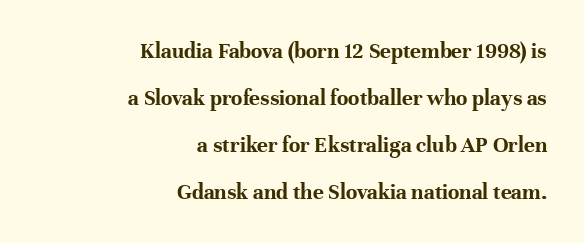
{"italic": "no", "bold": "yes", "underline": "no", "align": "right", "line_spacing": "loose", "line_spacing_ratio": 2.04, "letter_spacing": "normal", "letter_spacing_em": 0.0, "glyph_px": 23}
